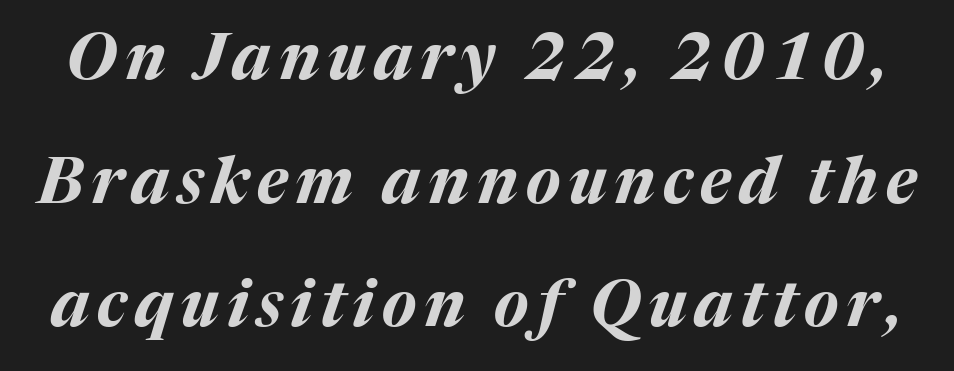
{"italic": "yes", "lean": "right", "slant_degrees": 17, "bold": "yes", "weight": "bold", "width": "normal", "stroke_contrast": "medium", "x_height": "medium", "monospaced": "no", "underline": "no", "line_spacing": "loose", "line_spacing_ratio": 1.93, "glyph_px": 64}
